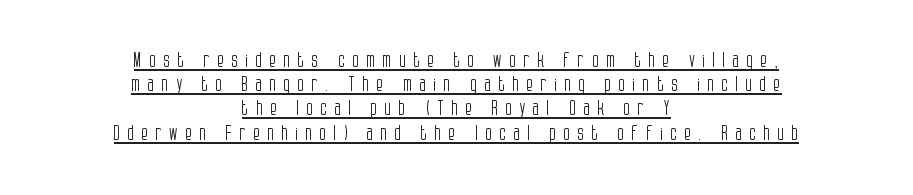
Q: Is the text bold? A: No.
Q: Is the text italic (slanted)? A: No, it is upright.
Q: Is the text underlined? A: Yes.
Q: How is the paragraph aligned? A: Centered.
Q: Is the spacing between letters normal or unusually wide? A: Unusually wide.
